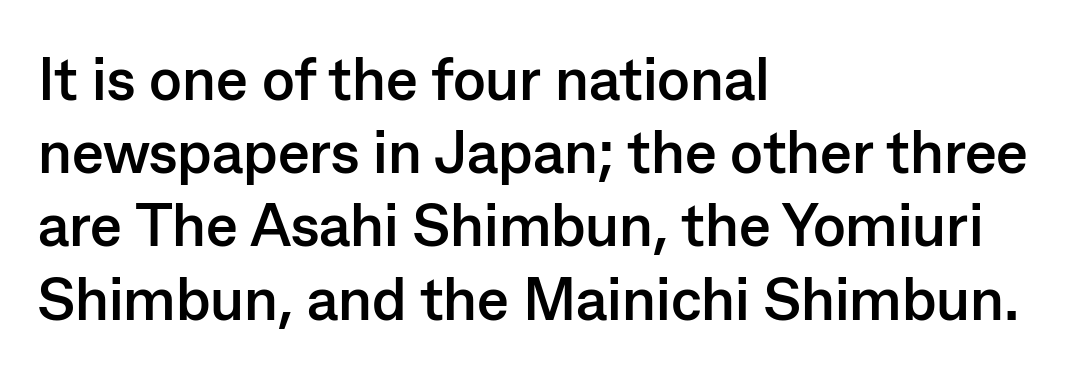
Check the space under the baseline: it is left empty. Each letter keeps its own natural width here, so spacing adapts to shape. Ordinary non-slanted type is in use. Layout note: lines flush left.
